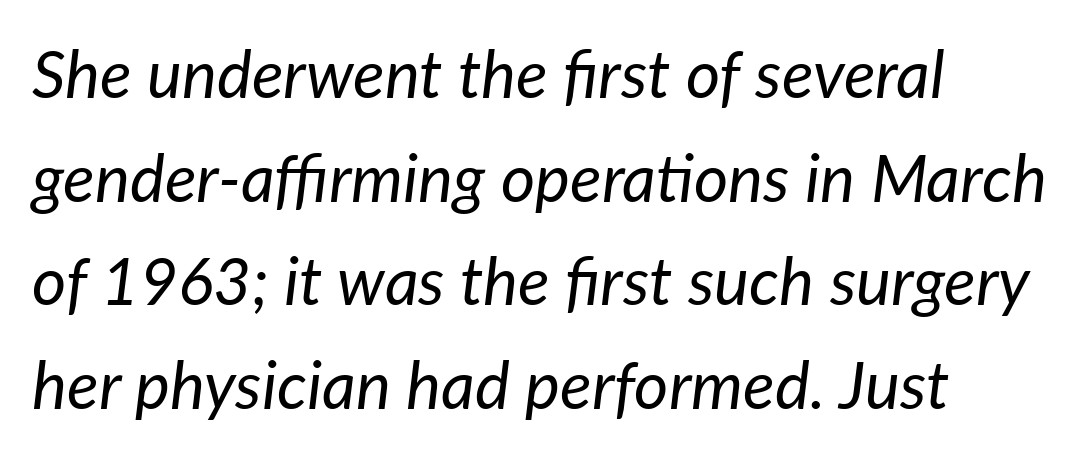
What's the leading like? Ordinary, nothing unusual. This sample is left-justified, so line endings fall wherever the words run out. Is this a heavy cut? Hardly; it is regular or lighter. This rendering leaves character spacing at its baseline value.
